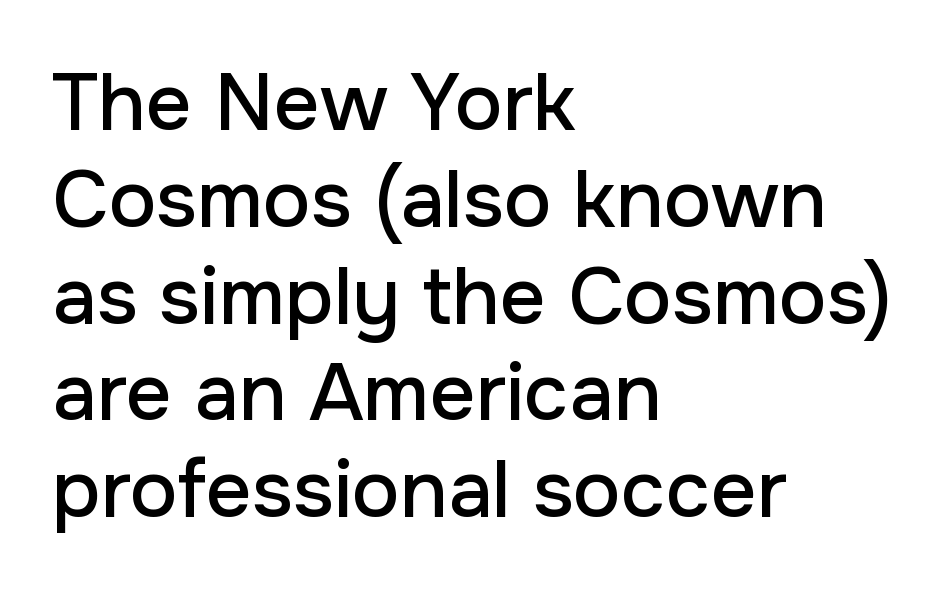
{"serif": "no", "italic": "no", "width": "normal", "stroke_contrast": "low", "x_height": "medium", "monospaced": "no", "underline": "no", "align": "left", "line_spacing_ratio": 1.21, "letter_spacing": "normal", "letter_spacing_em": 0.0, "glyph_px": 80}
